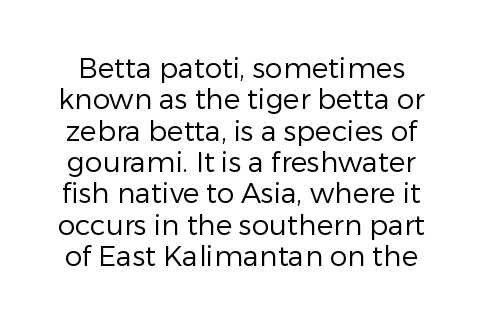
{"serif": "no", "italic": "no", "bold": "no", "weight": "regular", "width": "normal", "stroke_contrast": "low", "x_height": "medium", "monospaced": "no", "underline": "no", "line_spacing": "tight", "line_spacing_ratio": 1.12, "letter_spacing": "normal", "letter_spacing_em": 0.0, "glyph_px": 28}
